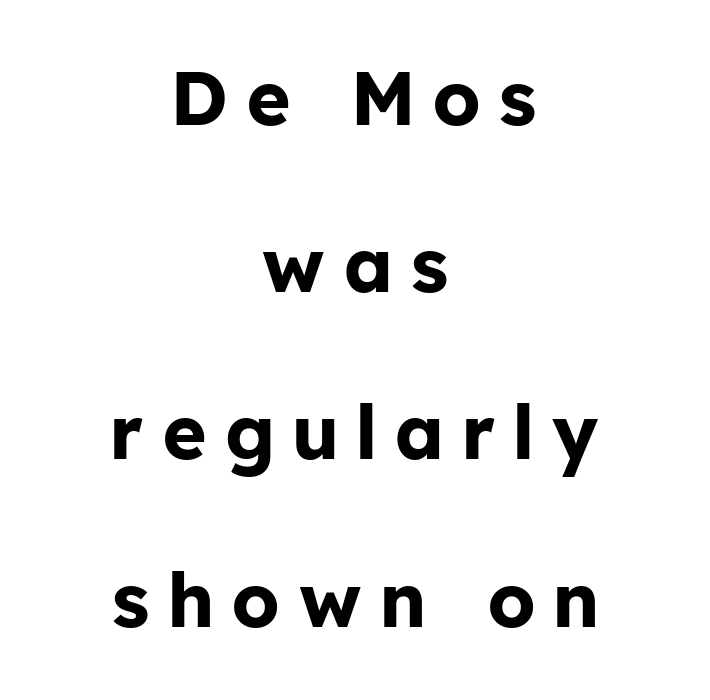
Type style note: lacks serifs. A full-strength bold gives these letters their thick strokes. In CSS terms this would be text-align: center. Descenders are the only things crossing below the line. Characters remain perfectly vertical along every line. Tracking here is generous; glyphs stand well apart from one another.
